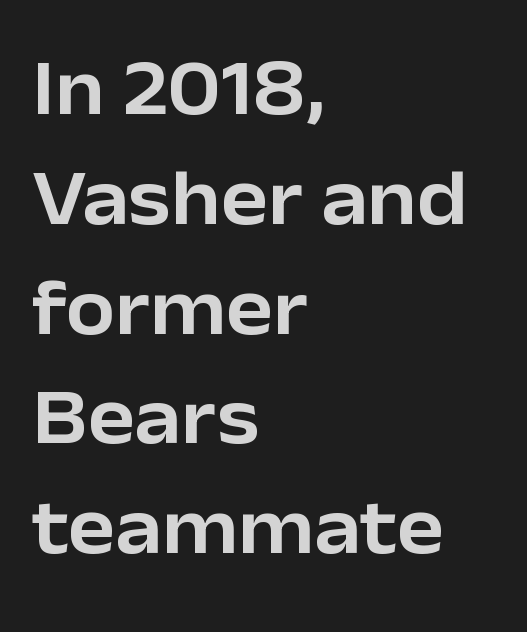
{"serif": "no", "italic": "no", "width": "normal", "stroke_contrast": "low", "x_height": "medium", "monospaced": "no", "underline": "no", "align": "left", "line_spacing": "normal", "line_spacing_ratio": 1.39, "letter_spacing": "normal", "letter_spacing_em": 0.0, "glyph_px": 79}
